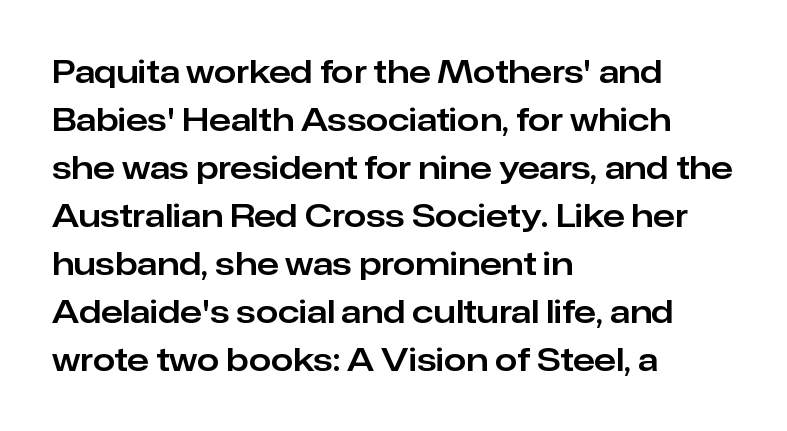
Q: Is the text italic (slanted)? A: No, it is upright.
Q: Is the typeface a serif or a sans-serif typeface? A: Sans-serif.
Q: Is the text underlined? A: No.
Q: How is the paragraph aligned? A: Left-aligned.
Q: Is the spacing between letters normal or unusually wide? A: Normal.
Q: Is the spacing between lines tight, normal or loose? A: Normal.
Q: Width (condensed, normal, or wide)? A: Normal.
Q: Stroke contrast? A: Low.
Q: x-height? A: Medium.
Q: Monospaced? A: No.
